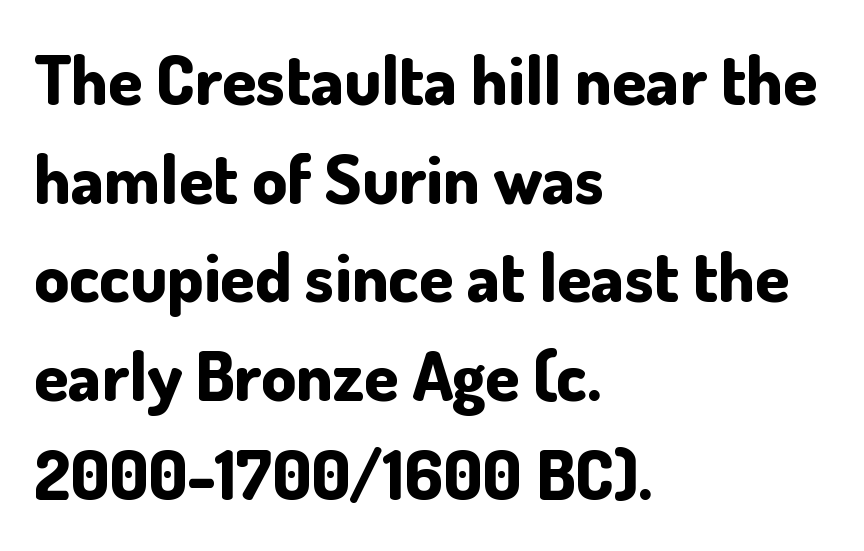
{"serif": "no", "italic": "no", "bold": "yes", "weight": "bold", "width": "normal", "stroke_contrast": "low", "x_height": "small", "monospaced": "no", "underline": "no", "align": "left", "line_spacing": "normal", "line_spacing_ratio": 1.43, "letter_spacing": "normal", "letter_spacing_em": 0.0, "glyph_px": 69}
